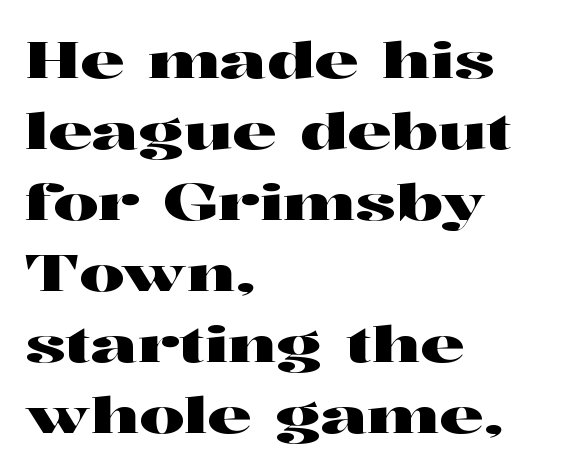
Q: Is the text italic (slanted)? A: No, it is upright.
Q: Is the typeface a serif or a sans-serif typeface? A: Serif.
Q: Is the text underlined? A: No.
Q: How is the paragraph aligned? A: Left-aligned.
Q: Is the spacing between letters normal or unusually wide? A: Normal.
Q: Is the spacing between lines tight, normal or loose? A: Normal.
Q: Width (condensed, normal, or wide)? A: Wide.
Q: Stroke contrast? A: High.
Q: x-height? A: Medium.
Q: Monospaced? A: No.
